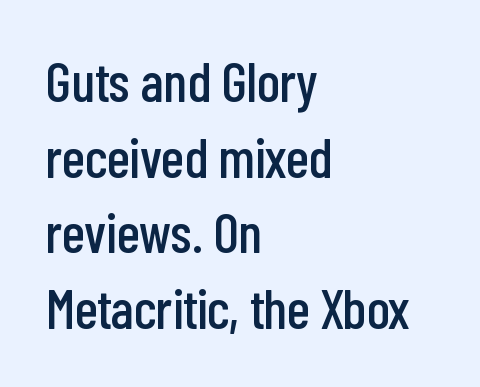
The image shows 56 px condensed sans-serif type, upright; set left-aligned, normal line spacing (1.35x), normal letter spacing, not underlined; low stroke contrast and a medium x-height.
